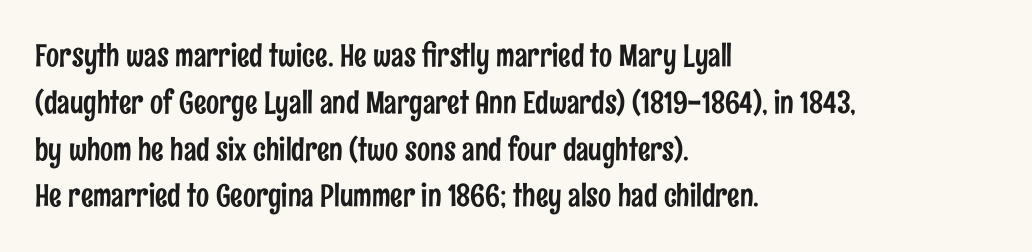
Q: Is the text italic (slanted)? A: No, it is upright.
Q: Is the typeface a serif or a sans-serif typeface? A: Sans-serif.
Q: Is the text underlined? A: No.
Q: How is the paragraph aligned? A: Left-aligned.
Q: Is the spacing between letters normal or unusually wide? A: Normal.
Q: Is the spacing between lines tight, normal or loose? A: Normal.
Q: Width (condensed, normal, or wide)? A: Condensed.
Q: Stroke contrast? A: Low.
Q: x-height? A: Medium.
Q: Monospaced? A: No.
